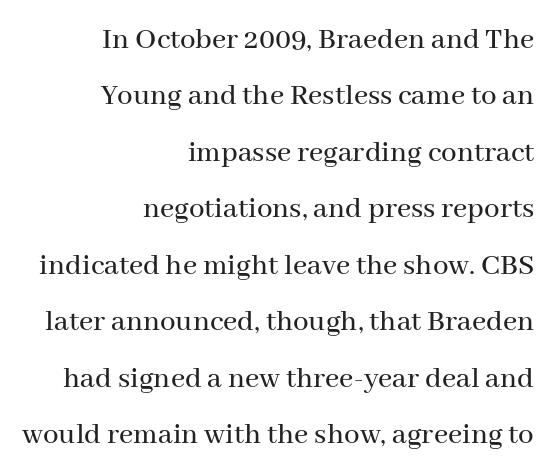
The image shows 31 px serif type, upright; set right-aligned, line spacing 1.82x, normal letter spacing, not underlined; medium stroke contrast and a medium x-height.
